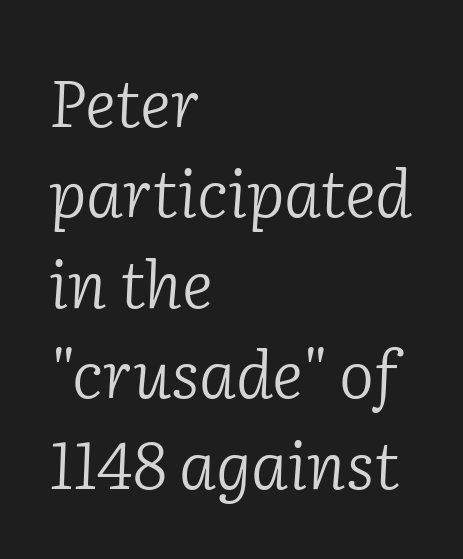
The image shows 66 px light serif type, italic (leaning right); set left-aligned, normal line spacing (1.37x), normal letter spacing, not underlined; low stroke contrast and a medium x-height.
